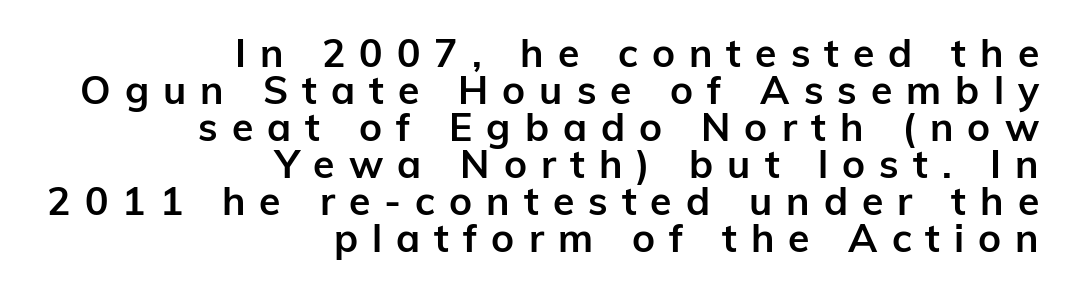
The image shows 39 px semibold sans-serif type, upright; set right-aligned, tight line spacing (0.95x), unusually wide letter spacing (+0.36 em), not underlined; low stroke contrast and a medium x-height.
